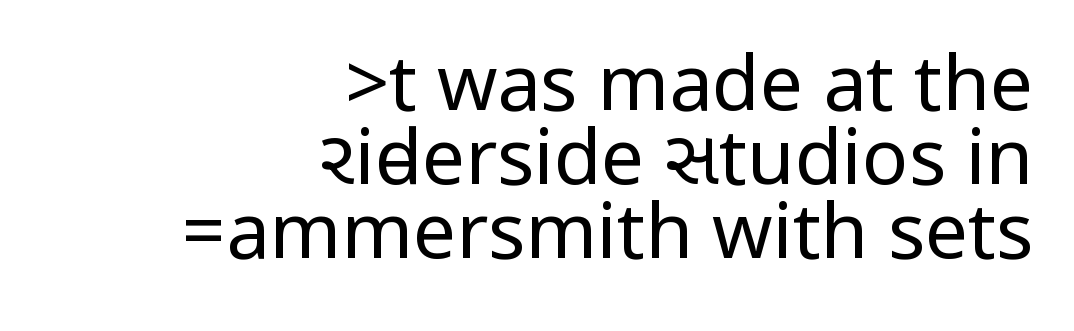
The image shows 77 px regular-weight, condensed sans-serif type, upright; set right-aligned, tight line spacing (0.96x), normal letter spacing, not underlined; low stroke contrast.
